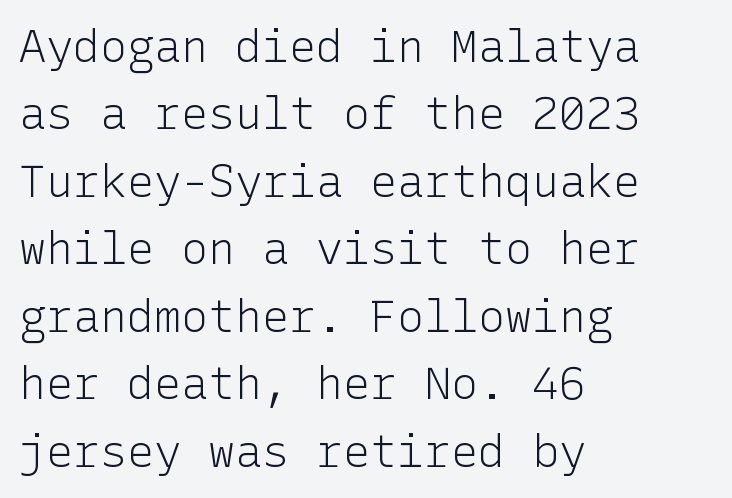
{"serif": "no", "italic": "no", "bold": "no", "weight": "light", "width": "normal", "stroke_contrast": "low", "x_height": "medium", "underline": "no", "align": "left", "line_spacing": "normal", "line_spacing_ratio": 1.5, "letter_spacing": "normal", "letter_spacing_em": 0.0, "glyph_px": 45}
